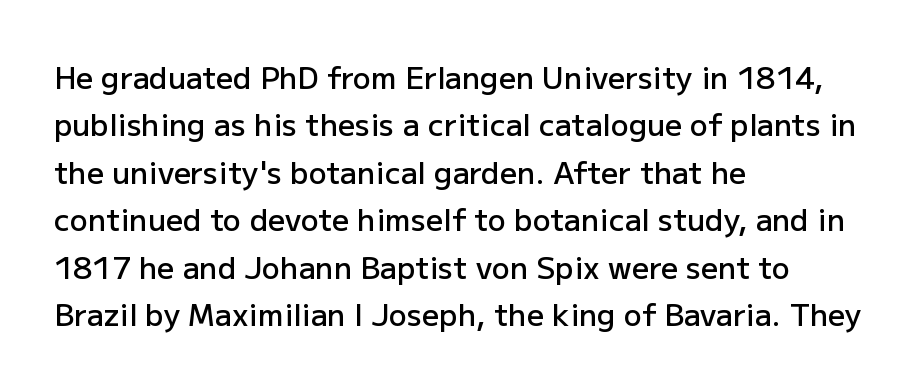
The typeface chosen for these lines omits serifs. Letters rest on an invisible, unmarked baseline. One-word summary of the alignment: left. A typesetter would call this proportional, since set widths differ per character.
